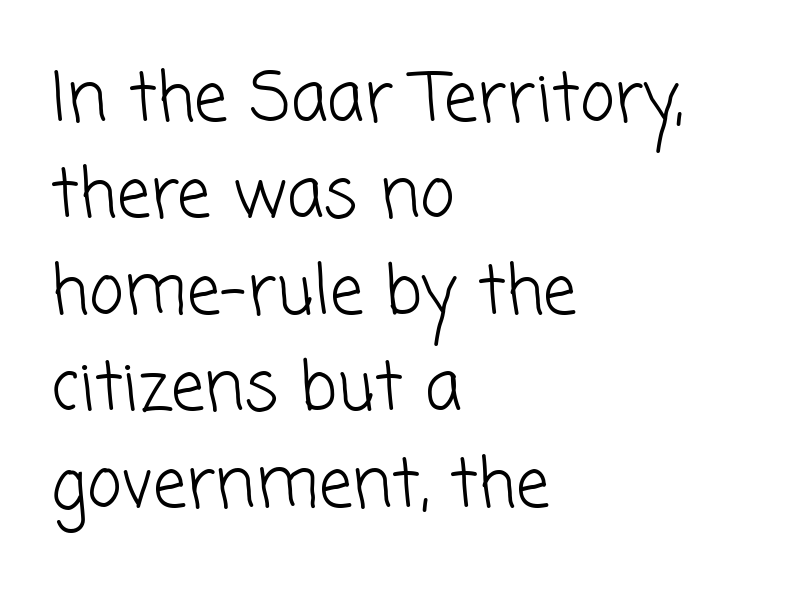
The image shows 67 px light sans-serif type; set left-aligned, normal line spacing (1.44x), normal letter spacing, not underlined; low stroke contrast and a medium x-height.
